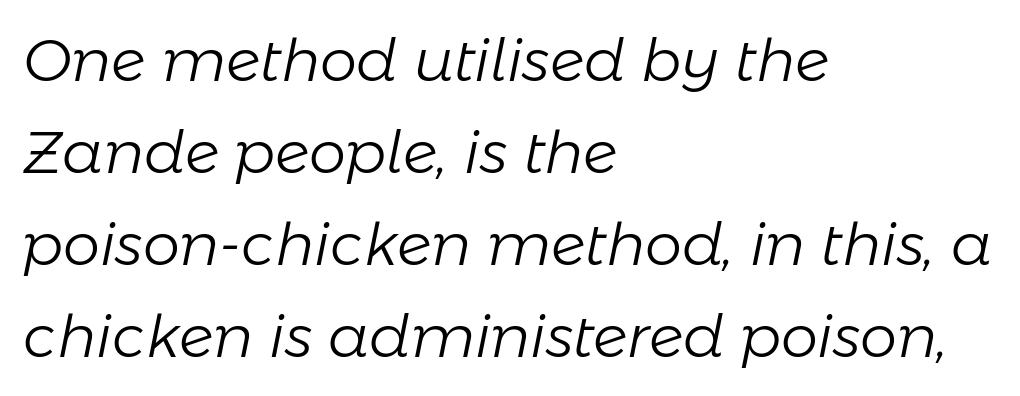
Q: Is the text bold? A: No.
Q: Is the text italic (slanted)? A: Yes, it leans right by about 11 degrees.
Q: Is the text underlined? A: No.
Q: How is the paragraph aligned? A: Left-aligned.
Q: Is the spacing between letters normal or unusually wide? A: Normal.
Q: Is the spacing between lines tight, normal or loose? A: Normal.
Q: Width (condensed, normal, or wide)? A: Normal.
Q: Stroke contrast? A: Low.
Q: x-height? A: Medium.
Q: Monospaced? A: No.
